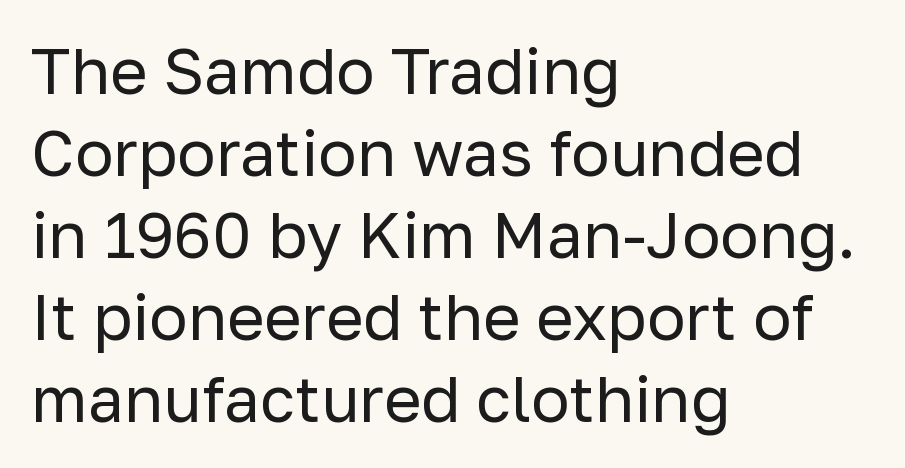
Q: Is the text bold? A: No.
Q: Is the text italic (slanted)? A: No, it is upright.
Q: Is the typeface a serif or a sans-serif typeface? A: Sans-serif.
Q: Is the text underlined? A: No.
Q: How is the paragraph aligned? A: Left-aligned.
Q: Is the spacing between letters normal or unusually wide? A: Normal.
Q: Is the spacing between lines tight, normal or loose? A: Normal.
Q: Width (condensed, normal, or wide)? A: Normal.
Q: Stroke contrast? A: Low.
Q: x-height? A: Medium.
Q: Monospaced? A: No.
